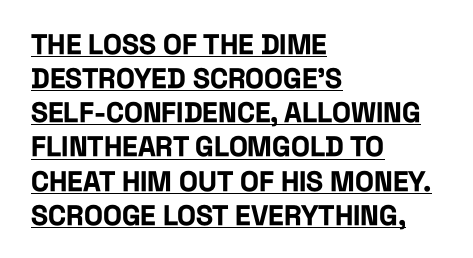
The characters look thick and weighty, a clear bold. A sans-serif font was chosen for this passage. Underlined type. Nobody touched the tracking dial on this one. These lines are set flush left with a ragged right edge.
